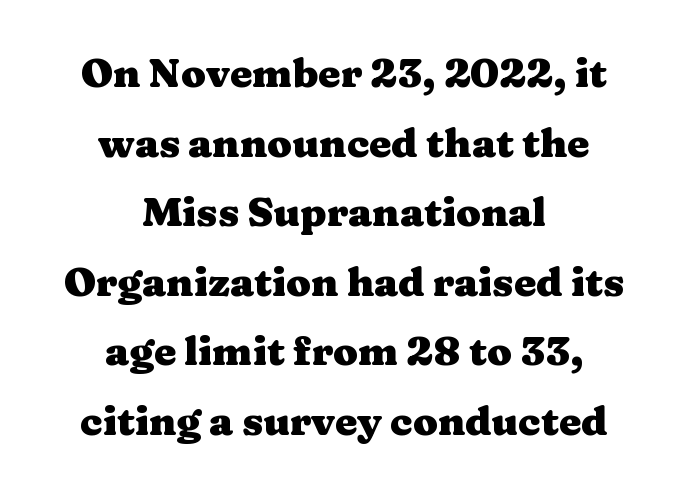
Q: Is the text bold? A: Yes.
Q: Is the text italic (slanted)? A: No, it is upright.
Q: Is the typeface a serif or a sans-serif typeface? A: Serif.
Q: Is the text underlined? A: No.
Q: How is the paragraph aligned? A: Centered.
Q: Is the spacing between letters normal or unusually wide? A: Normal.
Q: Width (condensed, normal, or wide)? A: Wide.
Q: Stroke contrast? A: Medium.
Q: x-height? A: Medium.
Q: Monospaced? A: No.
